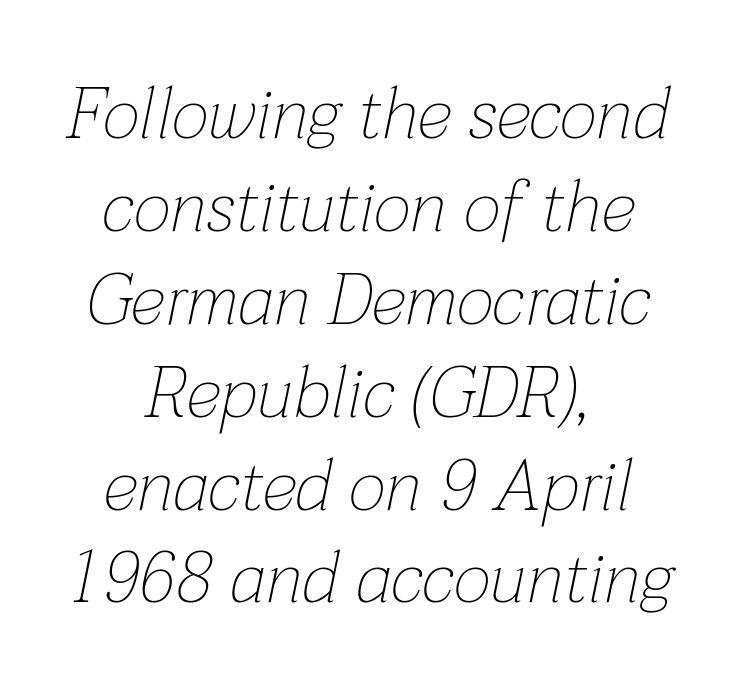
{"italic": "yes", "lean": "right", "slant_degrees": 12, "bold": "no", "weight": "thin", "width": "normal", "stroke_contrast": "low", "x_height": "medium", "monospaced": "no", "underline": "no", "align": "center", "line_spacing": "normal", "line_spacing_ratio": 1.29, "letter_spacing": "normal", "letter_spacing_em": 0.0, "glyph_px": 72}
